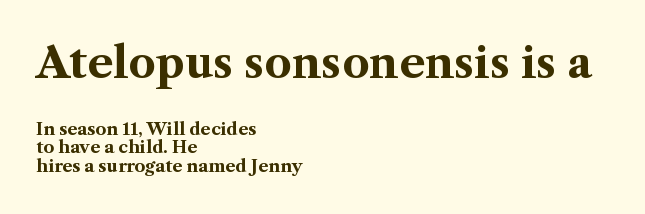
The image shows 43 px bold serif type, upright; set left-aligned, tight line spacing (1.1x), normal letter spacing, not underlined; the first (top) block is 2.53x larger; medium stroke contrast and a medium x-height.
